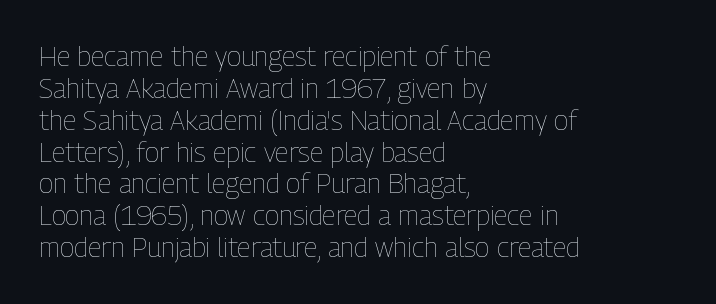
The face looks like a standard text weight, possibly lighter. The gap between lines stays unmarked. Ordinary non-slanted type is in use. Spacing between characters is what you'd get straight out of the box. Line beginnings align vertically; line endings do not.
